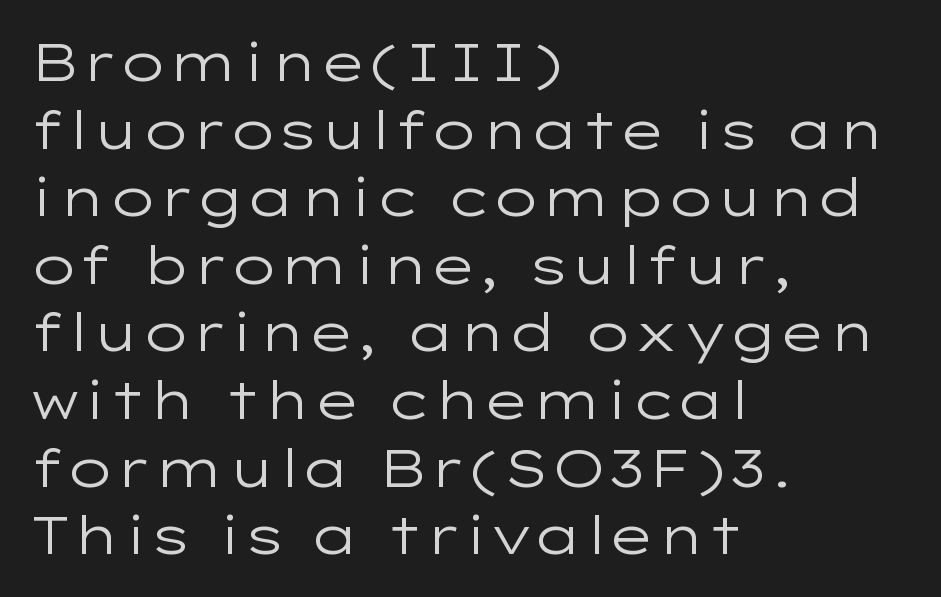
Q: Is the text bold? A: No.
Q: Is the text italic (slanted)? A: No, it is upright.
Q: Is the typeface a serif or a sans-serif typeface? A: Sans-serif.
Q: Is the text underlined? A: No.
Q: How is the paragraph aligned? A: Left-aligned.
Q: Is the spacing between letters normal or unusually wide? A: Normal.
Q: Is the spacing between lines tight, normal or loose? A: Normal.
Q: Width (condensed, normal, or wide)? A: Wide.
Q: Stroke contrast? A: Low.
Q: x-height? A: Medium.
Q: Monospaced? A: No.
